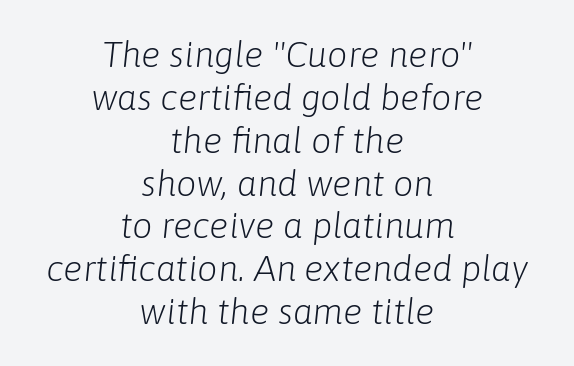
Q: Is the text bold? A: No.
Q: Is the text italic (slanted)? A: Yes, it leans right by about 6 degrees.
Q: Is the text underlined? A: No.
Q: How is the paragraph aligned? A: Centered.
Q: Is the spacing between letters normal or unusually wide? A: Normal.
Q: Width (condensed, normal, or wide)? A: Normal.
Q: Stroke contrast? A: Low.
Q: x-height? A: Medium.
Q: Monospaced? A: No.
